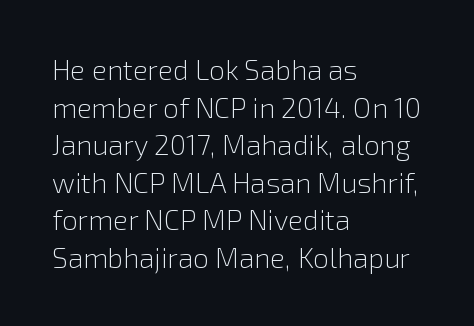
The image shows 28 px light sans-serif type, upright; set left-aligned, normal line spacing (1.34x), normal letter spacing, not underlined; low stroke contrast and a medium x-height.
